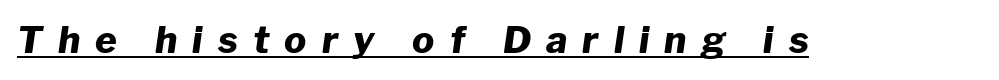
Italic? Definitely — the glyphs are oblique. The glyphs are accompanied by a horizontal stroke just below them. Inter-character spacing is expanded well beyond the font's built-in metrics. The rendering uses natural spacing where letterforms have individual widths. Set as a true bold cut, around the 700 mark.
